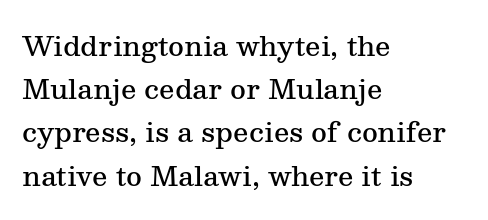
Q: Is the text bold? A: Semi-bold.
Q: Is the text italic (slanted)? A: No, it is upright.
Q: Is the text underlined? A: No.
Q: How is the paragraph aligned? A: Left-aligned.
Q: Is the spacing between letters normal or unusually wide? A: Normal.
Q: Is the spacing between lines tight, normal or loose? A: Normal.
